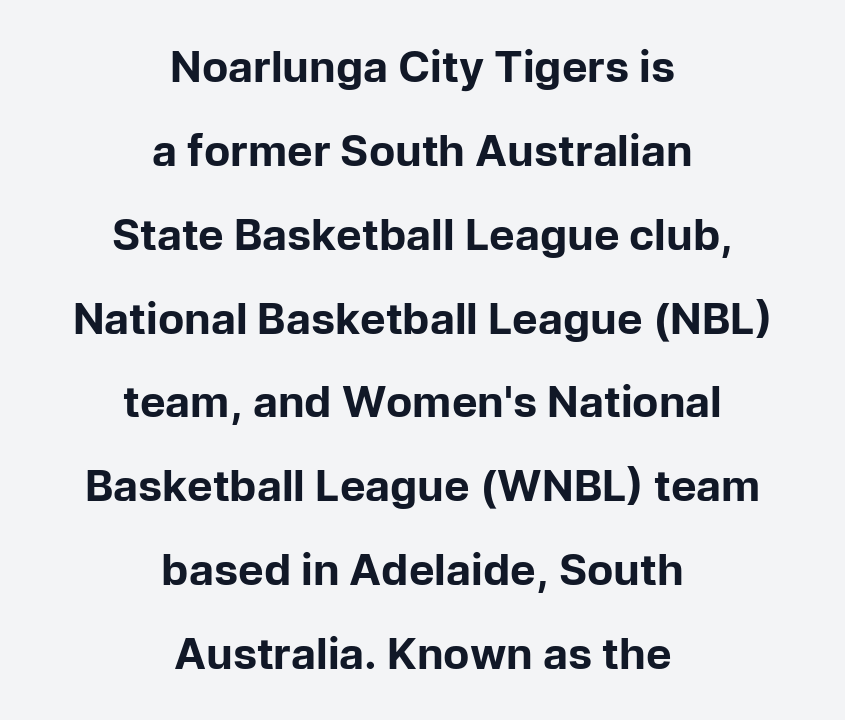
Q: Is the text bold? A: Yes.
Q: Is the text italic (slanted)? A: No, it is upright.
Q: Is the typeface a serif or a sans-serif typeface? A: Sans-serif.
Q: Is the text underlined? A: No.
Q: How is the paragraph aligned? A: Centered.
Q: Is the spacing between letters normal or unusually wide? A: Normal.
Q: Is the spacing between lines tight, normal or loose? A: Loose.
Q: Width (condensed, normal, or wide)? A: Normal.
Q: Stroke contrast? A: Low.
Q: x-height? A: Medium.
Q: Monospaced? A: No.
